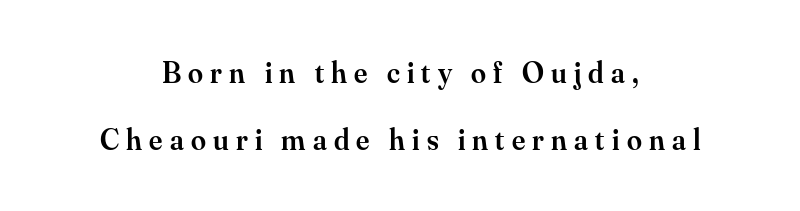
Q: Is the text bold? A: Semi-bold.
Q: Is the text italic (slanted)? A: No, it is upright.
Q: Is the typeface a serif or a sans-serif typeface? A: Serif.
Q: Is the text underlined? A: No.
Q: How is the paragraph aligned? A: Centered.
Q: Is the spacing between letters normal or unusually wide? A: Unusually wide.
Q: Is the spacing between lines tight, normal or loose? A: Loose.
Q: Width (condensed, normal, or wide)? A: Normal.
Q: Stroke contrast? A: Medium.
Q: x-height? A: Small.
Q: Monospaced? A: No.
